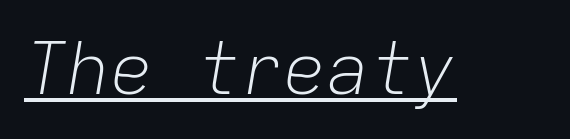
{"italic": "yes", "lean": "right", "slant_degrees": 9, "bold": "no", "weight": "light", "width": "normal", "stroke_contrast": "low", "x_height": "medium", "monospaced": "yes", "underline": "yes", "letter_spacing": "normal", "letter_spacing_em": 0.0, "glyph_px": 72}
